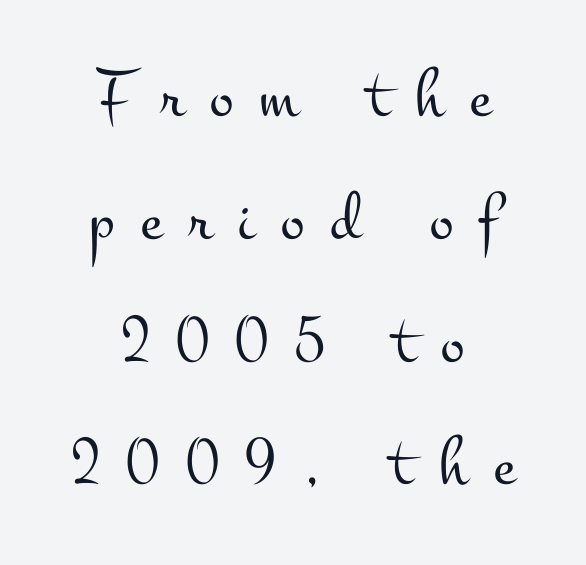
The image shows 71 px light, wide serif type; set centered, line spacing 1.73x, unusually wide letter spacing (+0.37 em), not underlined; medium stroke contrast and a small x-height.
